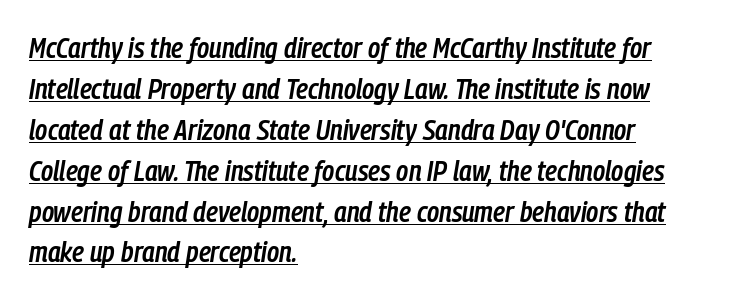
The image shows 29 px semibold, condensed type, italic (leaning right); set left-aligned, normal line spacing (1.41x), normal letter spacing, underlined; low stroke contrast and a medium x-height.
